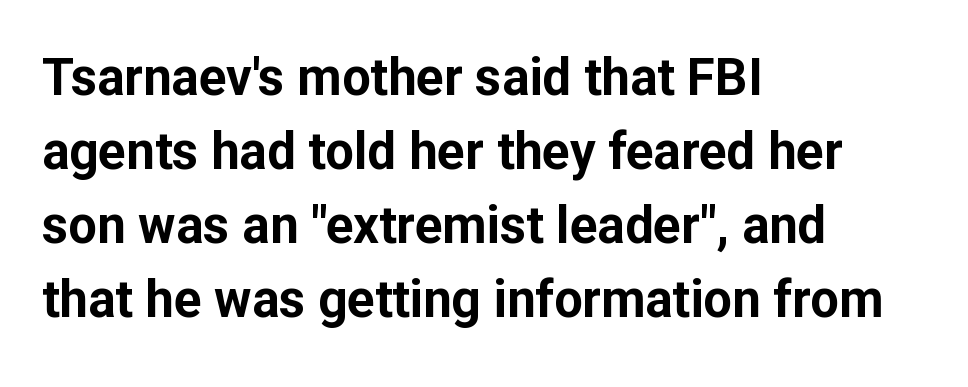
Q: Is the text bold? A: Yes.
Q: Is the text italic (slanted)? A: No, it is upright.
Q: Is the typeface a serif or a sans-serif typeface? A: Sans-serif.
Q: Is the text underlined? A: No.
Q: How is the paragraph aligned? A: Left-aligned.
Q: Is the spacing between letters normal or unusually wide? A: Normal.
Q: Is the spacing between lines tight, normal or loose? A: Normal.
Q: Width (condensed, normal, or wide)? A: Normal.
Q: Stroke contrast? A: Low.
Q: x-height? A: Medium.
Q: Monospaced? A: No.
